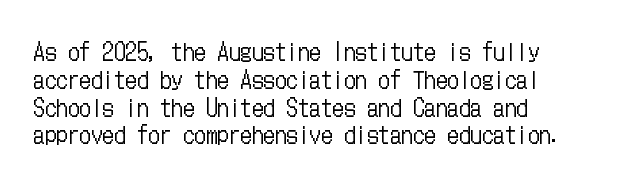
Italic: no, the glyphs are upright roman. Typeset ragged right — the left edge is the straight one. The gaps between neighbouring characters are ordinary and unremarkable. No letter is thick-stroked: the sample isn't bold. Lines of text with bare space underneath.
